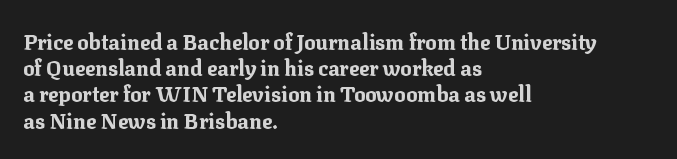
Does the weight exceed regular? Yes, all the way to bold. A typesetter would mark this as roman, not italic. The glyphs are unaccompanied by any horizontal stroke below them. Interline gaps are of average width in this sample. The horizontal fit of the characters is conventional and even.
